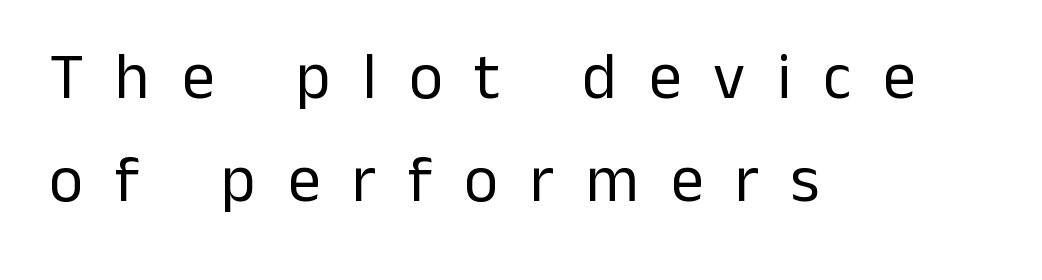
{"serif": "no", "italic": "no", "bold": "no", "weight": "regular", "width": "normal", "stroke_contrast": "low", "x_height": "medium", "monospaced": "no", "underline": "no", "align": "left", "line_spacing": "normal", "line_spacing_ratio": 1.58, "letter_spacing": "wide", "letter_spacing_em": 0.49, "glyph_px": 65}
